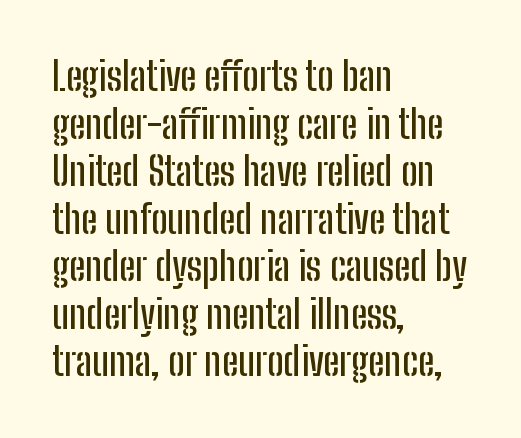
Q: Is the text italic (slanted)? A: No, it is upright.
Q: Is the typeface a serif or a sans-serif typeface? A: Sans-serif.
Q: Is the text underlined? A: No.
Q: How is the paragraph aligned? A: Left-aligned.
Q: Is the spacing between letters normal or unusually wide? A: Normal.
Q: Width (condensed, normal, or wide)? A: Condensed.
Q: Stroke contrast? A: Low.
Q: x-height? A: Medium.
Q: Monospaced? A: No.
